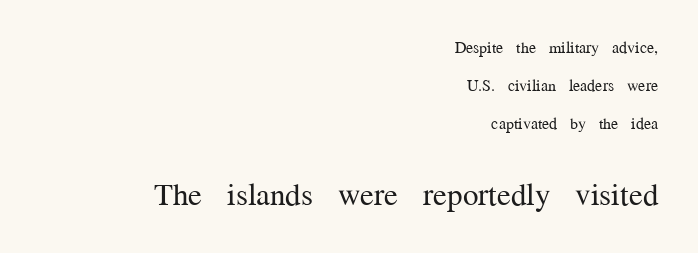
{"serif": "yes", "italic": "no", "bold": "no", "weight": "regular", "width": "normal", "stroke_contrast": "medium", "x_height": "medium", "monospaced": "no", "underline": "no", "align": "right", "line_spacing": "loose", "line_spacing_ratio": 2.38, "letter_spacing": "normal", "letter_spacing_em": 0.0, "larger_block": "second", "size_ratio": 1.94, "glyph_px": 31}
